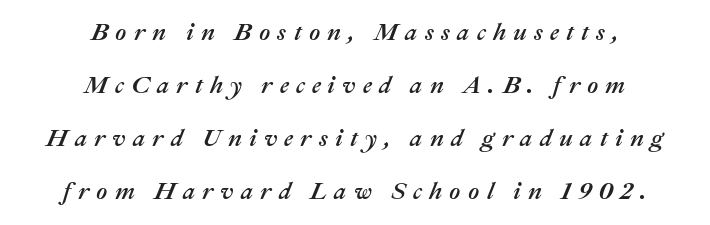
Q: Is the text italic (slanted)? A: Yes, it leans right by about 22 degrees.
Q: Is the text underlined? A: No.
Q: How is the paragraph aligned? A: Centered.
Q: Is the spacing between letters normal or unusually wide? A: Unusually wide.
Q: Is the spacing between lines tight, normal or loose? A: Loose.
